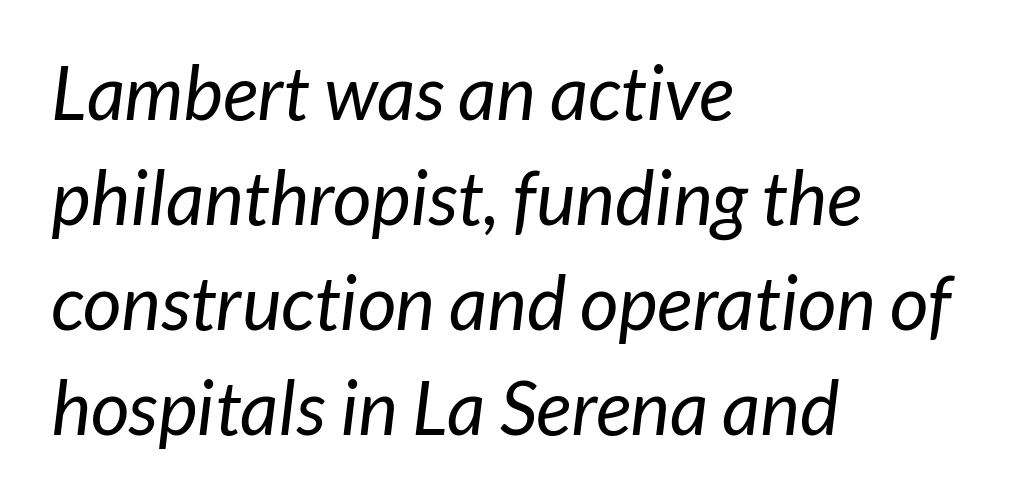
Q: Is the text bold? A: No.
Q: Is the typeface a serif or a sans-serif typeface? A: Sans-serif.
Q: Is the text underlined? A: No.
Q: How is the paragraph aligned? A: Left-aligned.
Q: Is the spacing between letters normal or unusually wide? A: Normal.
Q: Is the spacing between lines tight, normal or loose? A: Normal.
Q: Width (condensed, normal, or wide)? A: Normal.
Q: Stroke contrast? A: Low.
Q: x-height? A: Medium.
Q: Monospaced? A: No.
